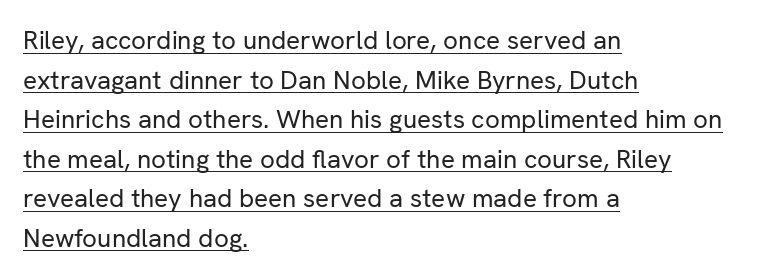
{"italic": "no", "bold": "no", "underline": "yes", "align": "left", "line_spacing": "normal", "line_spacing_ratio": 1.52, "letter_spacing": "normal", "letter_spacing_em": 0.0, "glyph_px": 26}
